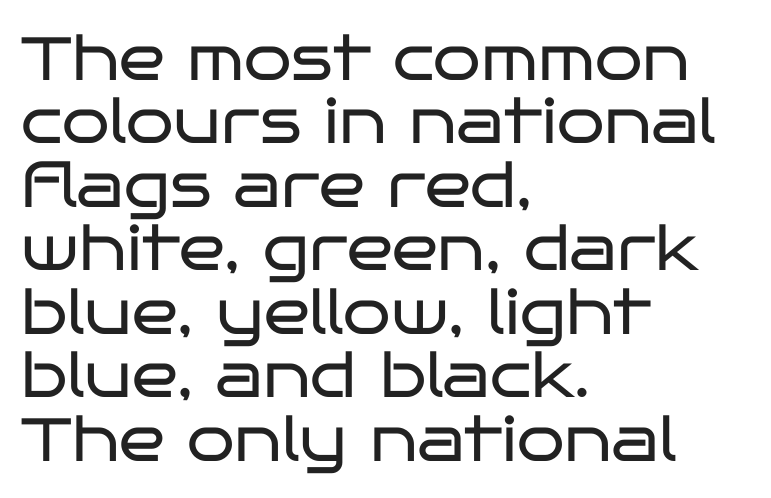
{"serif": "no", "italic": "no", "bold": "no", "weight": "regular", "width": "wide", "stroke_contrast": "low", "x_height": "large", "monospaced": "no", "underline": "no", "align": "left", "line_spacing": "tight", "line_spacing_ratio": 1.04, "letter_spacing": "normal", "letter_spacing_em": 0.0, "glyph_px": 61}
